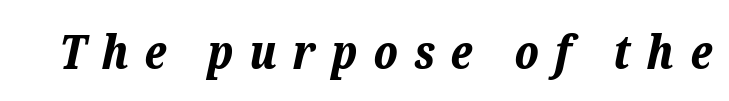
Is this a fixed-width face? No — the glyphs have proportional, varying widths. The axis of the letterforms is tilted away from vertical. Notice how thick the strokes are: this is what a full bold looks like. The line texture is sparse and dotted thanks to wide tracking. Clear beneath every line of the passage.
